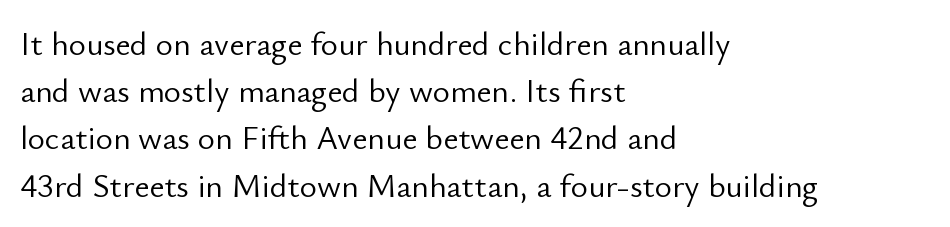
{"serif": "no", "italic": "no", "bold": "no", "weight": "light", "width": "normal", "stroke_contrast": "low", "x_height": "small", "monospaced": "no", "underline": "no", "align": "left", "line_spacing": "normal", "line_spacing_ratio": 1.43, "letter_spacing": "normal", "letter_spacing_em": 0.0, "glyph_px": 33}
